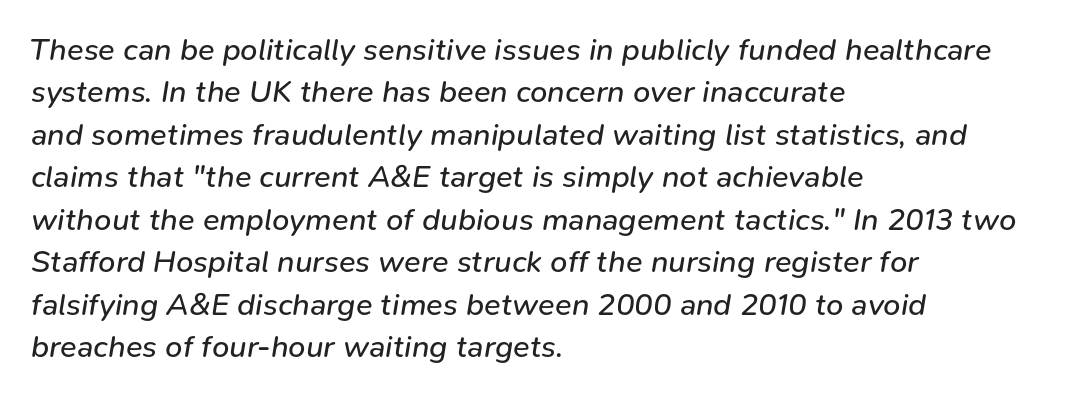
These lines are rendered in a variable-pitch font. No word sits above an underline. The rows are spaced the way most documents space them. The font sits on the lighter half of the weight spectrum, regular included. The face used here has a pronounced slope to its letters.
